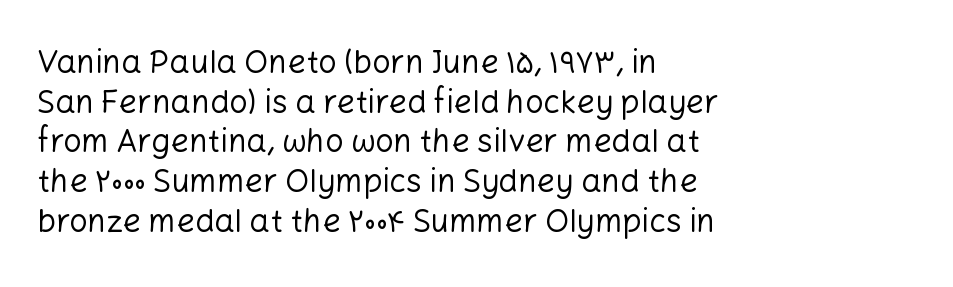
{"serif": "no", "italic": "no", "bold": "no", "weight": "regular", "width": "normal", "stroke_contrast": "low", "x_height": "medium", "monospaced": "no", "underline": "no", "align": "left", "line_spacing_ratio": 1.24, "letter_spacing": "normal", "letter_spacing_em": 0.0, "glyph_px": 32}
